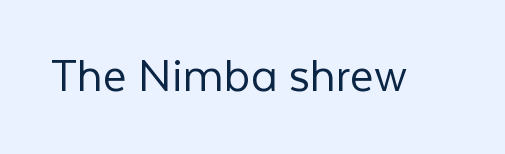
{"serif": "no", "italic": "no", "bold": "no", "weight": "light", "width": "normal", "stroke_contrast": "low", "x_height": "medium", "monospaced": "no", "underline": "no", "letter_spacing": "normal", "letter_spacing_em": 0.0, "glyph_px": 51}
